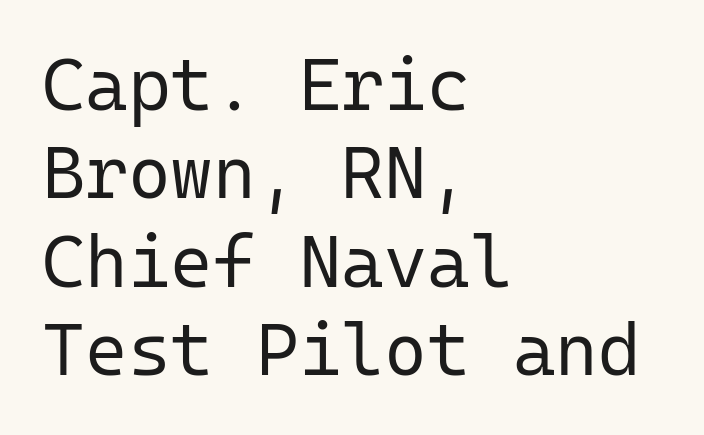
Q: Is the text bold? A: No.
Q: Is the text italic (slanted)? A: No, it is upright.
Q: Is the typeface a serif or a sans-serif typeface? A: Sans-serif.
Q: Is the text underlined? A: No.
Q: How is the paragraph aligned? A: Left-aligned.
Q: Is the spacing between letters normal or unusually wide? A: Normal.
Q: Width (condensed, normal, or wide)? A: Normal.
Q: Stroke contrast? A: Low.
Q: x-height? A: Medium.
Q: Monospaced? A: Yes.
